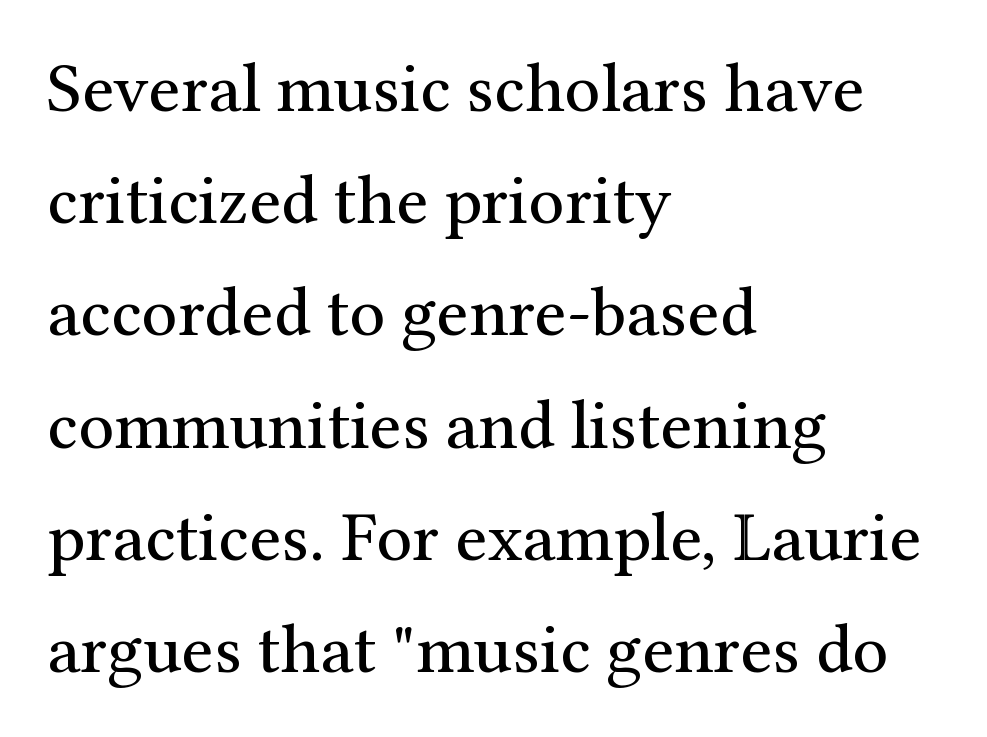
{"serif": "yes", "italic": "no", "bold": "no", "weight": "regular", "width": "normal", "stroke_contrast": "medium", "x_height": "medium", "monospaced": "no", "underline": "no", "align": "left", "line_spacing": "normal", "line_spacing_ratio": 1.58, "letter_spacing": "normal", "letter_spacing_em": 0.0, "glyph_px": 71}
